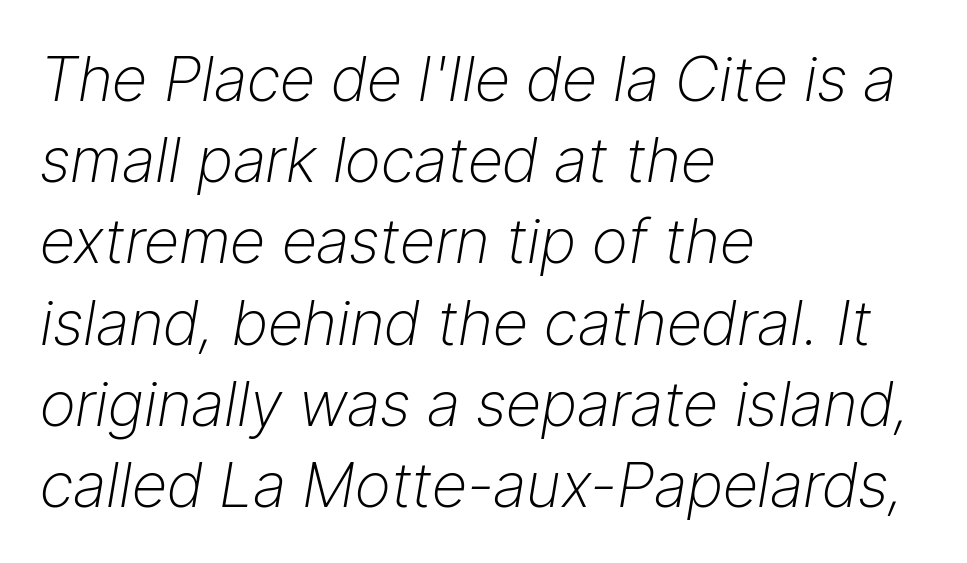
The face used here is proportionally spaced, like ordinary book or web type. This sample is left-justified, so line endings fall wherever the words run out. A typesetter would call this zero additional tracking. Compared with typical paragraphs, the rows here are spaced about the same. The space beneath each line is pristine and unruled.
